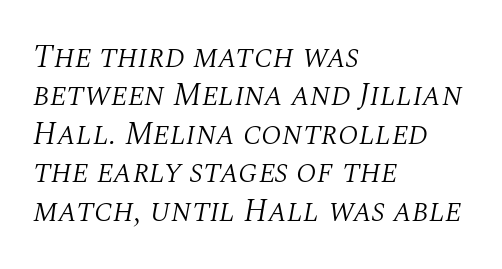
Q: Is the text bold? A: No.
Q: Is the text italic (slanted)? A: Yes, it leans right by about 10 degrees.
Q: Is the typeface a serif or a sans-serif typeface? A: Serif.
Q: Is the text underlined? A: No.
Q: How is the paragraph aligned? A: Left-aligned.
Q: Is the spacing between letters normal or unusually wide? A: Normal.
Q: Width (condensed, normal, or wide)? A: Normal.
Q: Stroke contrast? A: Medium.
Q: x-height? A: Large.
Q: Monospaced? A: No.
